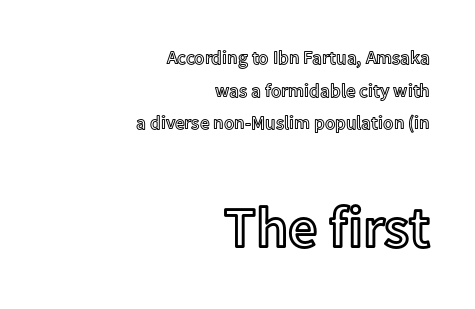
The image shows 58 px text type, upright; set right-aligned, line spacing 1.72x, normal letter spacing, not underlined; the second (bottom) block is 3.05x larger; a medium x-height.
